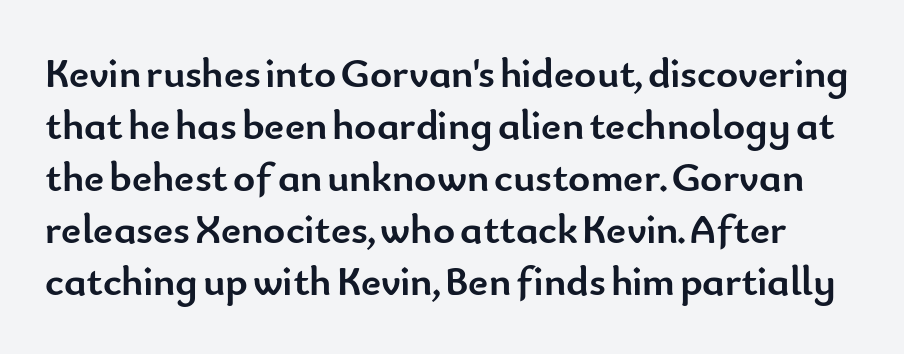
Q: Is the text bold? A: Yes.
Q: Is the text italic (slanted)? A: No, it is upright.
Q: Is the typeface a serif or a sans-serif typeface? A: Sans-serif.
Q: Is the text underlined? A: No.
Q: Is the spacing between letters normal or unusually wide? A: Normal.
Q: Width (condensed, normal, or wide)? A: Normal.
Q: Stroke contrast? A: Low.
Q: x-height? A: Small.
Q: Monospaced? A: No.
